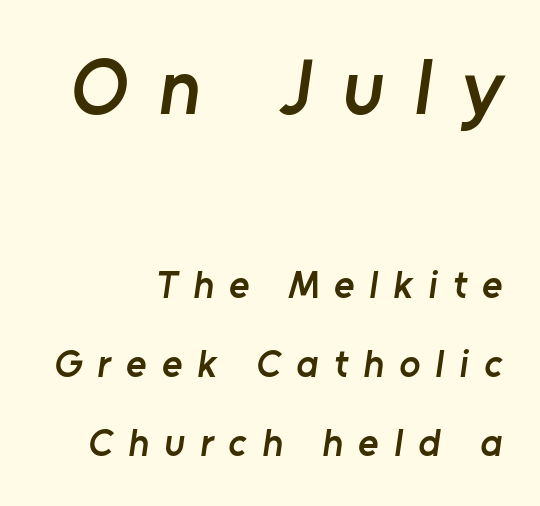
The image shows 78 px semibold sans-serif type; set right-aligned, loose line spacing (2.03x), unusually wide letter spacing (+0.39 em), not underlined; the first (top) block is 2.0x larger; low stroke contrast and a medium x-height.
